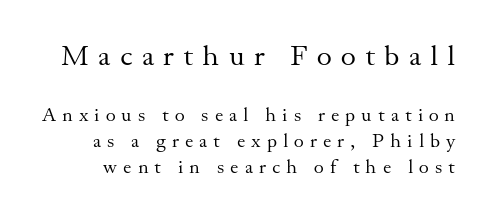
Do the characters align in a grid? No, the font is proportional. Nobody drew a line under any word here. The face looks like a standard text weight, possibly lighter. Leading: standard. The letters in the upper block stand taller than those in the block below. Caption: expanded tracking, letters set apart.
